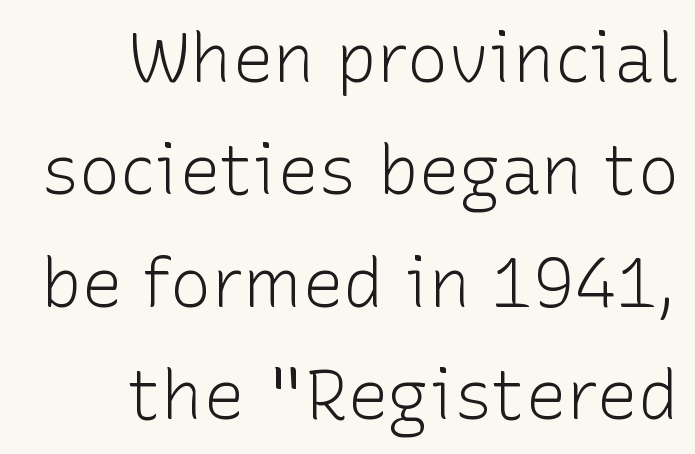
Q: Is the text bold? A: No.
Q: Is the text italic (slanted)? A: No, it is upright.
Q: Is the typeface a serif or a sans-serif typeface? A: Sans-serif.
Q: Is the text underlined? A: No.
Q: How is the paragraph aligned? A: Right-aligned.
Q: Is the spacing between letters normal or unusually wide? A: Normal.
Q: Is the spacing between lines tight, normal or loose? A: Normal.
Q: Width (condensed, normal, or wide)? A: Normal.
Q: Stroke contrast? A: Low.
Q: x-height? A: Medium.
Q: Monospaced? A: No.
